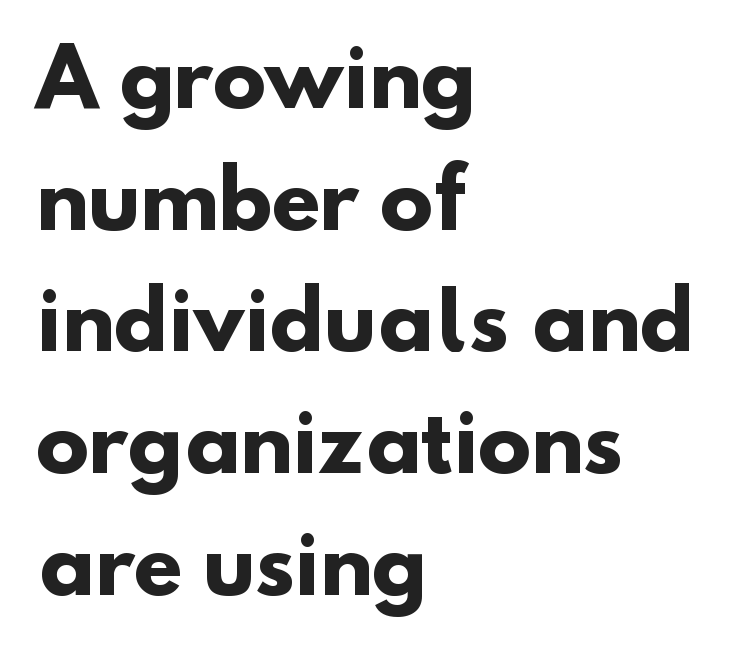
The typesetter chose a ragged-right arrangement here. Does the weight exceed regular? Yes, all the way to bold. Standard letterfit; no display-style spreading of the glyphs. Underlining? Definitely not there. Normally led — the rows are evenly, conventionally spaced. The passage shown is typeset with a sans-serif family.
